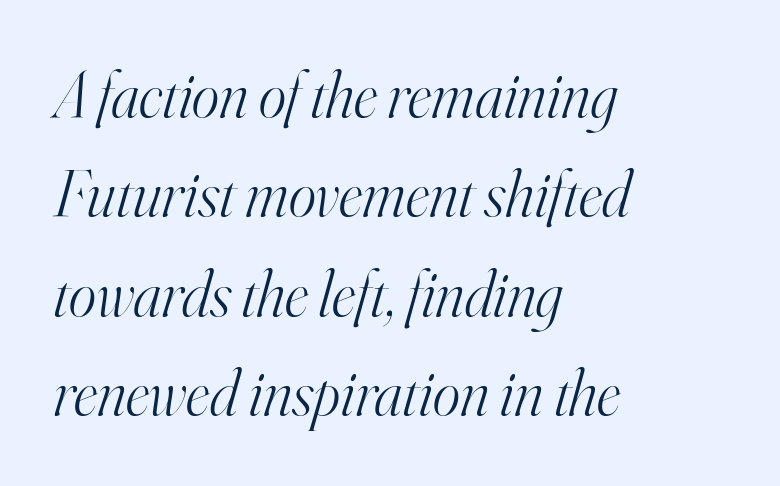
The image shows 65 px light serif type, italic (leaning right); set left-aligned, normal line spacing (1.53x), normal letter spacing, not underlined; high stroke contrast and a small x-height.
